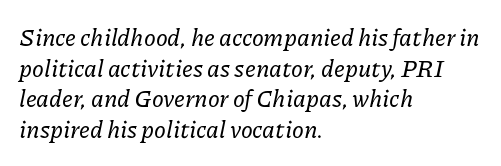
The image shows 24 px text type, italic (leaning right); set left-aligned, normal line spacing (1.28x), normal letter spacing, not underlined.
